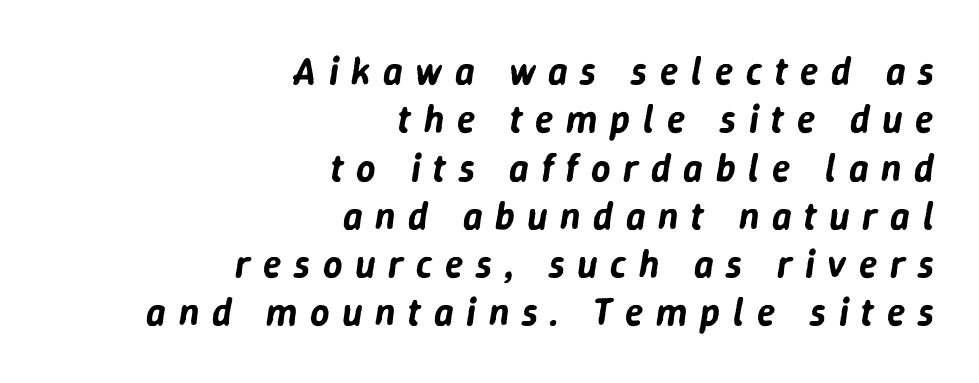
The image shows 38 px text type, italic (leaning right); set right-aligned, normal line spacing (1.27x), unusually wide letter spacing (+0.33 em), not underlined; low stroke contrast and a medium x-height.
